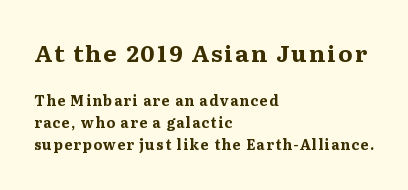
Q: Is the text bold? A: Yes.
Q: Is the text italic (slanted)? A: No, it is upright.
Q: Is the text underlined? A: No.
Q: How is the paragraph aligned? A: Left-aligned.
Q: Is the spacing between lines tight, normal or loose? A: Normal.
Q: Which block of text is set in a larger size, the first (top) or the second (bottom)? A: The first (top) one.
